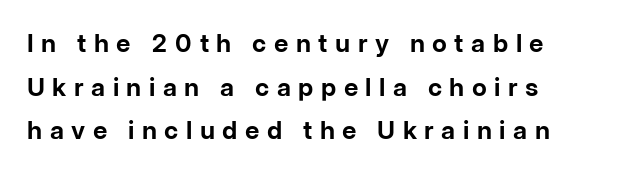
Anything drawn beneath the words? Only blank space. When letters stand straight like this, we call the style roman or upright. Tracking here is generous; glyphs stand well apart from one another. Its strokes are broad and dark, the hallmark of bold type.
